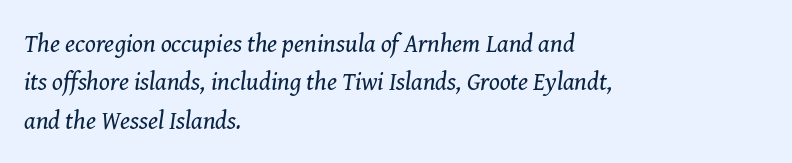
Q: Is the text bold? A: No.
Q: Is the text italic (slanted)? A: Yes, it leans right by about 8 degrees.
Q: Is the text underlined? A: No.
Q: How is the paragraph aligned? A: Left-aligned.
Q: Is the spacing between letters normal or unusually wide? A: Normal.
Q: Is the spacing between lines tight, normal or loose? A: Normal.
